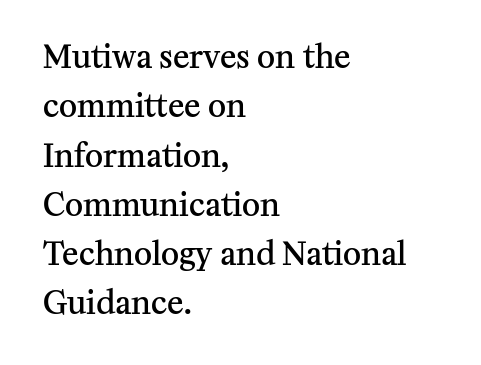
The image shows 31 px semibold serif type, upright; set left-aligned, normal line spacing (1.59x), normal letter spacing, not underlined; medium stroke contrast and a medium x-height.
